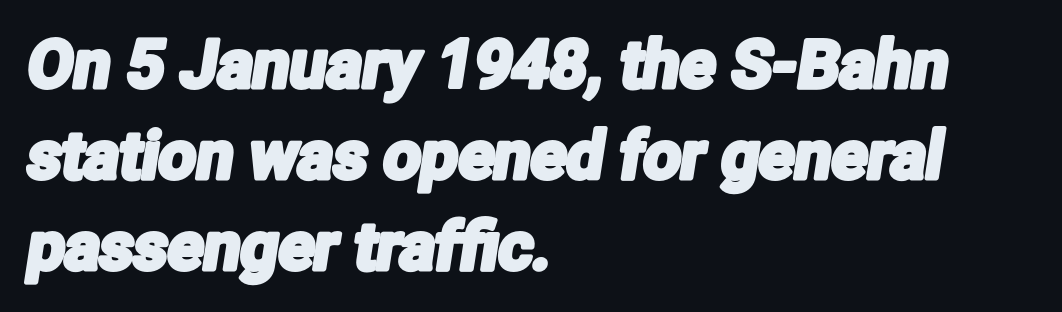
{"serif": "no", "width": "condensed", "stroke_contrast": "low", "x_height": "medium", "monospaced": "no", "underline": "no", "align": "left", "line_spacing": "normal", "line_spacing_ratio": 1.38, "letter_spacing": "normal", "letter_spacing_em": 0.0, "glyph_px": 66}
